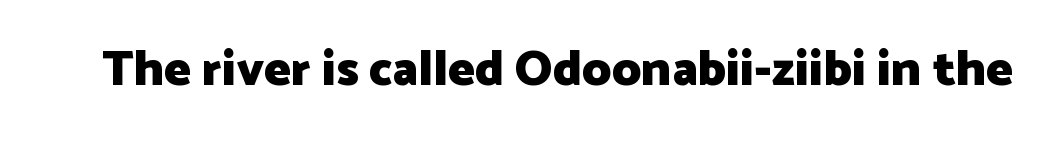
When letters stand straight like this, we call the style roman or upright. The line texture is even and compact thanks to regular tracking. Caption: bold face, heavy strokes. Each letter keeps its own natural width here, so spacing adapts to shape.
